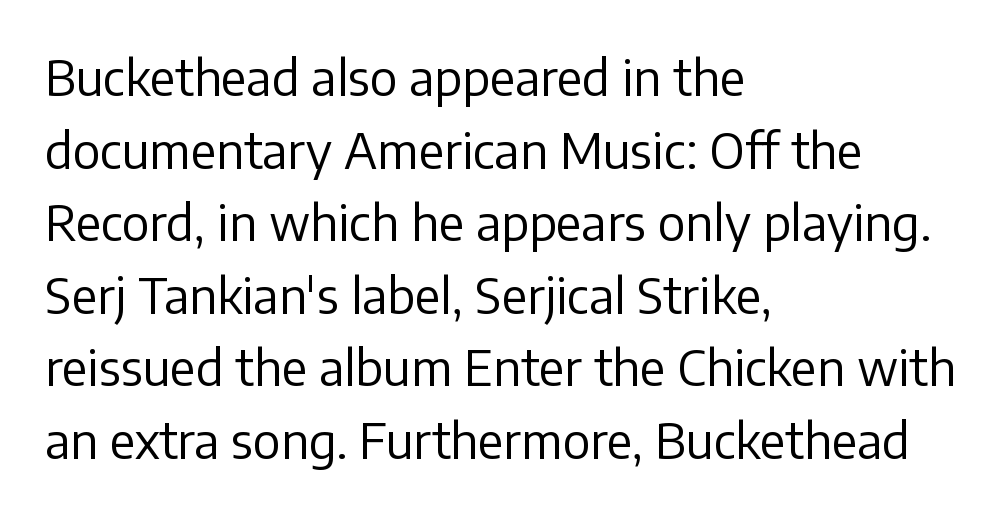
{"serif": "no", "italic": "no", "bold": "no", "weight": "regular", "width": "normal", "stroke_contrast": "low", "x_height": "medium", "monospaced": "no", "underline": "no", "align": "left", "line_spacing": "normal", "line_spacing_ratio": 1.48, "letter_spacing": "normal", "letter_spacing_em": 0.0, "glyph_px": 49}
